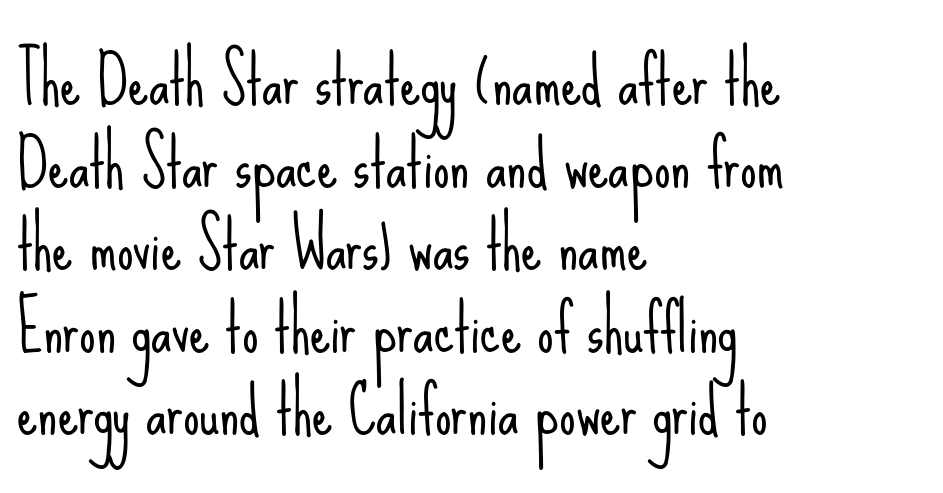
Q: Is the text bold? A: No.
Q: Is the text italic (slanted)? A: No, it is upright.
Q: Is the typeface a serif or a sans-serif typeface? A: Sans-serif.
Q: Is the text underlined? A: No.
Q: How is the paragraph aligned? A: Left-aligned.
Q: Is the spacing between letters normal or unusually wide? A: Normal.
Q: Is the spacing between lines tight, normal or loose? A: Normal.
Q: Width (condensed, normal, or wide)? A: Condensed.
Q: Stroke contrast? A: Low.
Q: x-height? A: Small.
Q: Monospaced? A: No.
